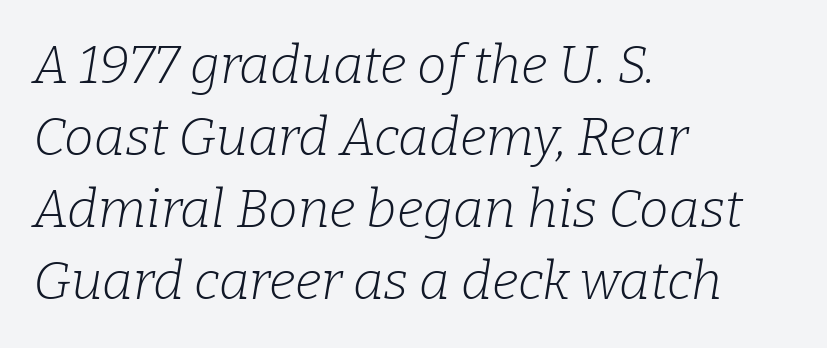
{"serif": "yes", "italic": "yes", "lean": "right", "slant_degrees": 9, "bold": "no", "weight": "light", "width": "normal", "stroke_contrast": "low", "x_height": "medium", "monospaced": "no", "underline": "no", "align": "left", "line_spacing": "normal", "line_spacing_ratio": 1.36, "letter_spacing": "normal", "letter_spacing_em": 0.0, "glyph_px": 53}
